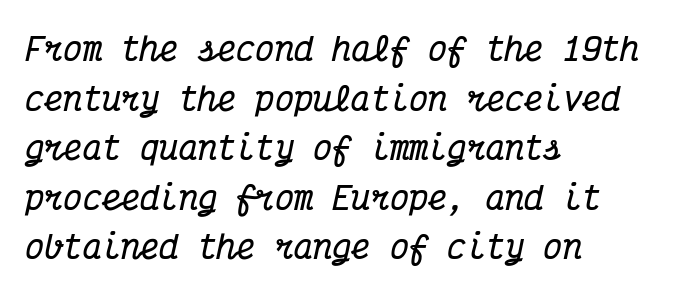
{"serif": "yes", "italic": "yes", "lean": "right", "slant_degrees": 12, "bold": "yes", "weight": "bold", "width": "condensed", "stroke_contrast": "medium", "x_height": "medium", "monospaced": "yes", "underline": "no", "align": "left", "line_spacing": "normal", "line_spacing_ratio": 1.55, "letter_spacing": "normal", "letter_spacing_em": 0.0, "glyph_px": 32}
